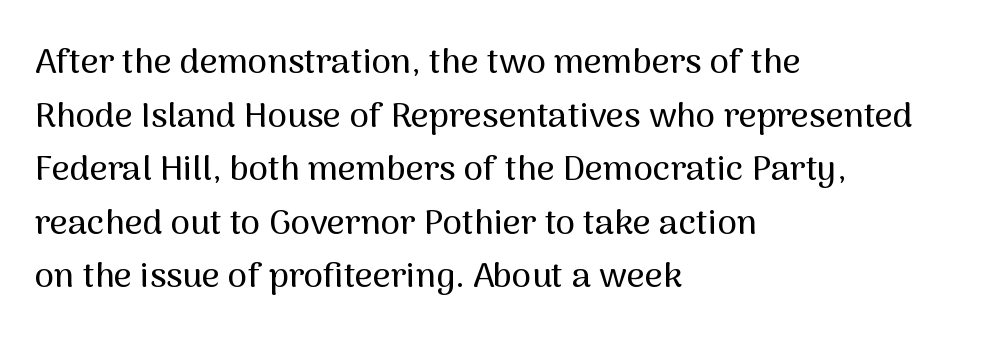
The image shows 35 px sans-serif type, upright; set left-aligned, normal line spacing (1.53x), normal letter spacing, not underlined; medium stroke contrast and a medium x-height.
